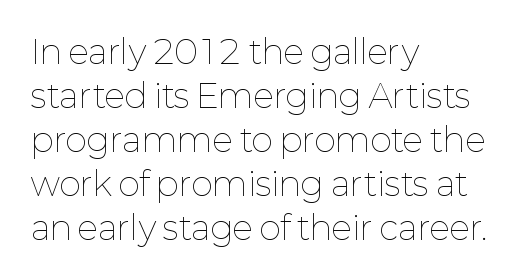
{"italic": "no", "bold": "no", "weight": "thin", "width": "normal", "stroke_contrast": "low", "x_height": "medium", "monospaced": "no", "underline": "no", "align": "left", "line_spacing": "normal", "line_spacing_ratio": 1.33, "letter_spacing": "normal", "letter_spacing_em": 0.0, "glyph_px": 33}
